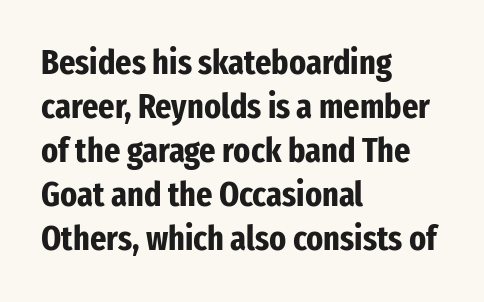
Q: Is the text bold? A: Yes.
Q: Is the text italic (slanted)? A: No, it is upright.
Q: Is the typeface a serif or a sans-serif typeface? A: Sans-serif.
Q: Is the text underlined? A: No.
Q: How is the paragraph aligned? A: Left-aligned.
Q: Is the spacing between letters normal or unusually wide? A: Normal.
Q: Is the spacing between lines tight, normal or loose? A: Normal.
Q: Width (condensed, normal, or wide)? A: Condensed.
Q: Stroke contrast? A: Low.
Q: x-height? A: Medium.
Q: Monospaced? A: No.
